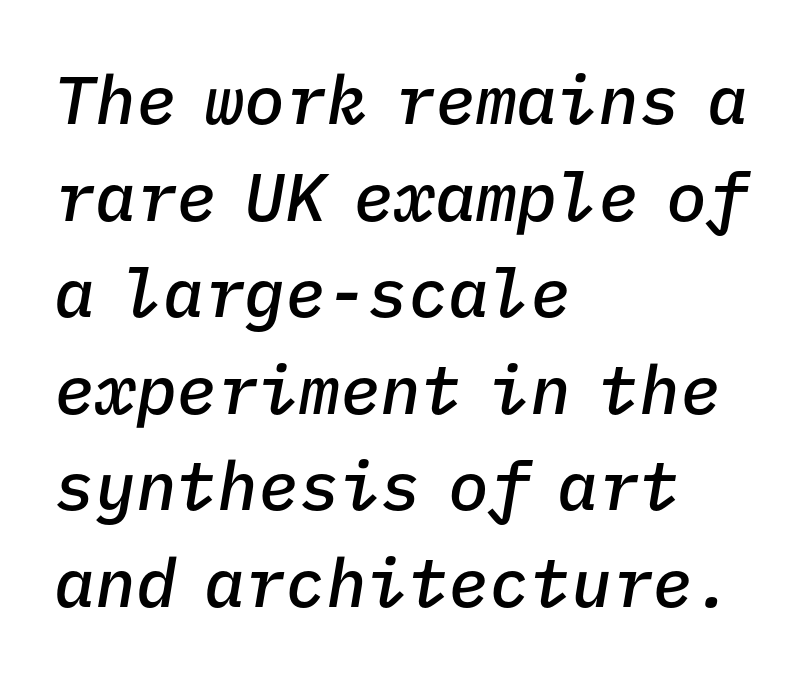
The image shows 68 px semibold type, italic (leaning right), monospaced; set left-aligned, normal line spacing (1.42x), normal letter spacing, not underlined; low stroke contrast and a medium x-height.
